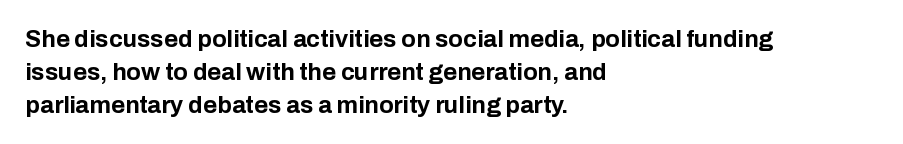
Q: Is the text bold? A: Yes.
Q: Is the text italic (slanted)? A: No, it is upright.
Q: Is the text underlined? A: No.
Q: How is the paragraph aligned? A: Left-aligned.
Q: Is the spacing between letters normal or unusually wide? A: Normal.
Q: Is the spacing between lines tight, normal or loose? A: Normal.
